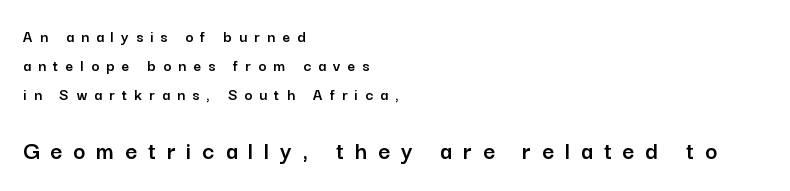
Q: Is the text italic (slanted)? A: No, it is upright.
Q: Is the text underlined? A: No.
Q: How is the paragraph aligned? A: Left-aligned.
Q: Is the spacing between letters normal or unusually wide? A: Unusually wide.
Q: Which block of text is set in a larger size, the first (top) or the second (bottom)? A: The second (bottom) one.
